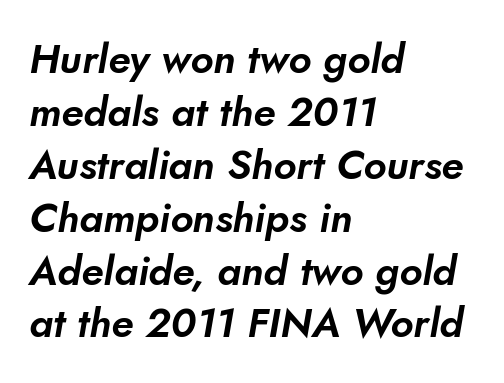
Q: Is the typeface a serif or a sans-serif typeface? A: Sans-serif.
Q: Is the text underlined? A: No.
Q: How is the paragraph aligned? A: Left-aligned.
Q: Is the spacing between letters normal or unusually wide? A: Normal.
Q: Is the spacing between lines tight, normal or loose? A: Normal.
Q: Width (condensed, normal, or wide)? A: Normal.
Q: Stroke contrast? A: Low.
Q: x-height? A: Small.
Q: Monospaced? A: No.
